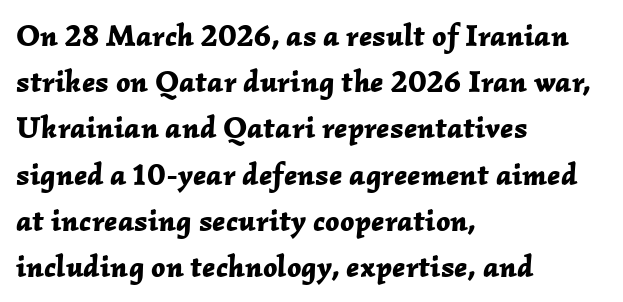
Q: Is the text bold? A: Yes.
Q: Is the text italic (slanted)? A: Yes, it leans right by about 2 degrees.
Q: Is the text underlined? A: No.
Q: How is the paragraph aligned? A: Left-aligned.
Q: Is the spacing between letters normal or unusually wide? A: Normal.
Q: Is the spacing between lines tight, normal or loose? A: Normal.
Q: Width (condensed, normal, or wide)? A: Normal.
Q: Stroke contrast? A: Low.
Q: x-height? A: Medium.
Q: Monospaced? A: No.
